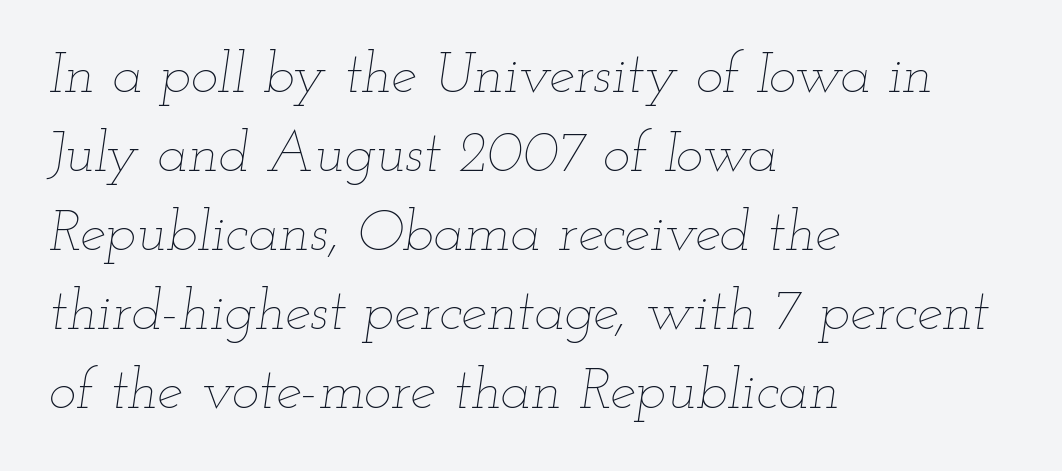
Words appear dense and cohesive because spacing is normal. This is not heavy type; no bold has been used. Posture: slanted. Horizontal bands of white between lines are of average thickness. Compared with a centered layout, this one pins lines to the left instead.
